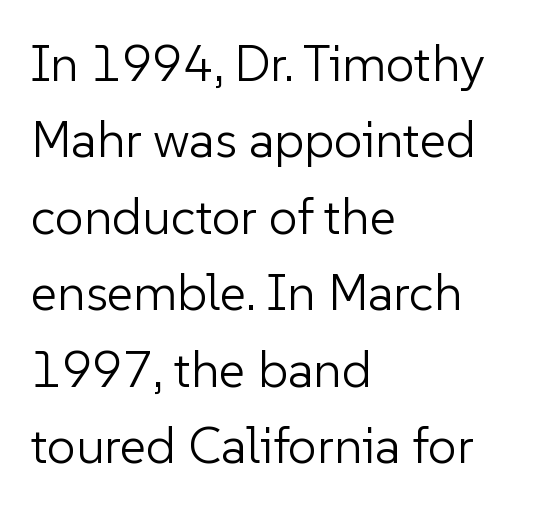
Q: Is the text bold? A: No.
Q: Is the text italic (slanted)? A: No, it is upright.
Q: Is the typeface a serif or a sans-serif typeface? A: Sans-serif.
Q: Is the text underlined? A: No.
Q: How is the paragraph aligned? A: Left-aligned.
Q: Is the spacing between letters normal or unusually wide? A: Normal.
Q: Is the spacing between lines tight, normal or loose? A: Normal.
Q: Width (condensed, normal, or wide)? A: Normal.
Q: Stroke contrast? A: Low.
Q: x-height? A: Medium.
Q: Monospaced? A: No.
